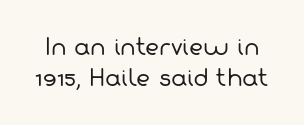
Q: Is the text bold? A: No.
Q: Is the text underlined? A: No.
Q: Is the spacing between letters normal or unusually wide? A: Normal.
Q: Is the spacing between lines tight, normal or loose? A: Normal.
